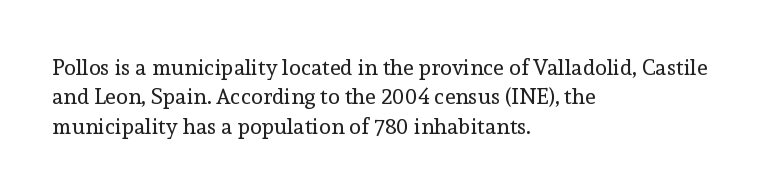
Caption: face not bold, strokes unweighted. Whoever set this chose a conventional vertical rhythm. This sample uses plain, unmodified letter spacing. The lettering stays uniformly vertical, giving the passage a roman look. Rule under the text: the space is simply empty.
